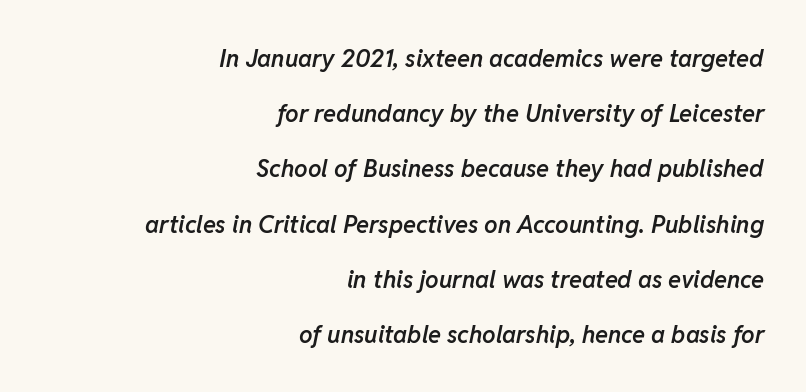
Q: Is the text bold? A: Semi-bold.
Q: Is the text italic (slanted)? A: Yes, it leans right by about 11 degrees.
Q: Is the text underlined? A: No.
Q: How is the paragraph aligned? A: Right-aligned.
Q: Is the spacing between letters normal or unusually wide? A: Normal.
Q: Is the spacing between lines tight, normal or loose? A: Loose.
